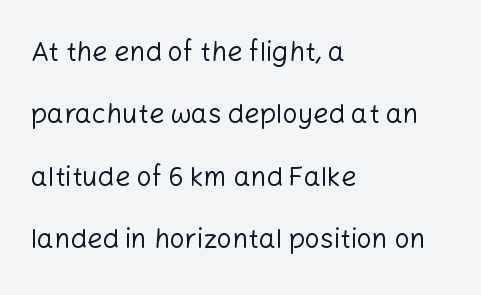
Italic? Not at all — the glyphs are vertical. Lines of text with bare space underneath. Nothing heavy about these letters — not bold at all. Loosely led — the rows are spread out. The lines are quadded left. Honestly, the letter spacing is just normal — you wouldn't notice it.
